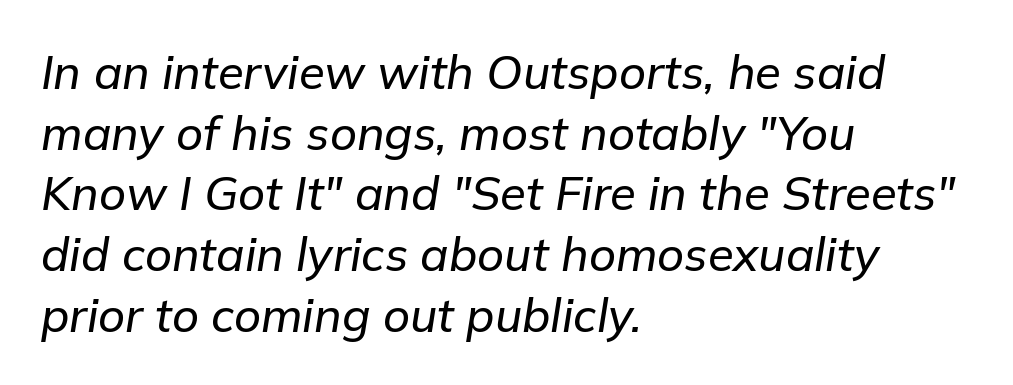
The image shows 47 px text type, italic (leaning right); set left-aligned, normal line spacing (1.29x), normal letter spacing, not underlined; low stroke contrast and a medium x-height.
